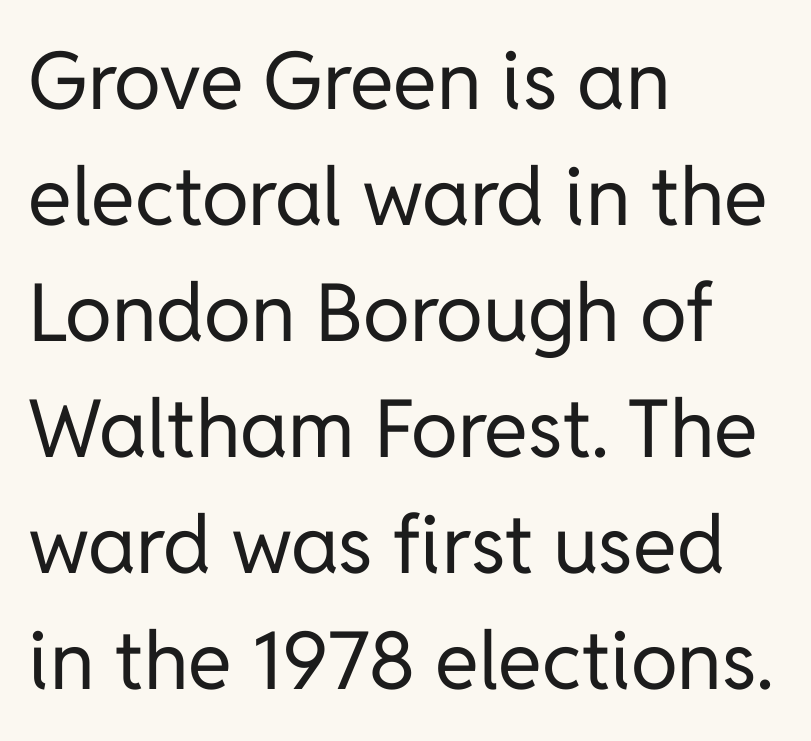
{"serif": "no", "italic": "no", "bold": "no", "weight": "regular", "width": "normal", "stroke_contrast": "low", "x_height": "medium", "monospaced": "no", "underline": "no", "align": "left", "line_spacing": "normal", "line_spacing_ratio": 1.45, "letter_spacing": "normal", "letter_spacing_em": 0.0, "glyph_px": 80}
